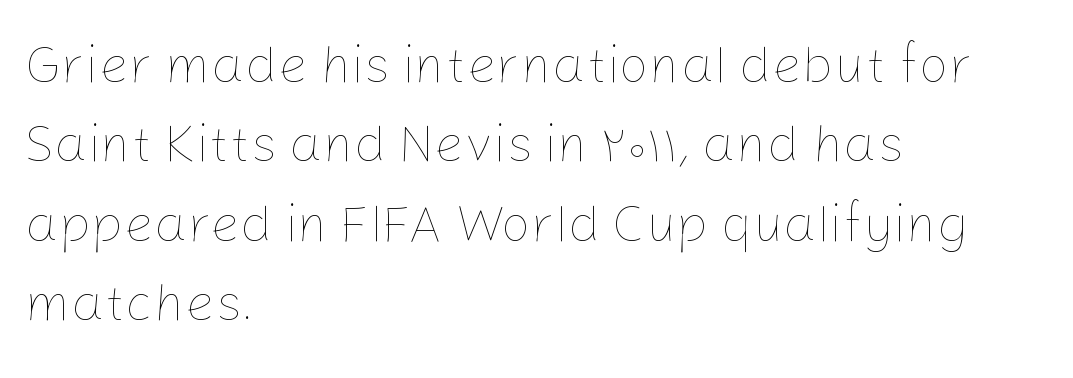
A classic flush-left, rag-right setting is used for this passage. Compared with typical body copy, the letter spacing here is the same. The letters advance in unequal steps, a hallmark of proportional type. The lettering holds an erect, upright posture throughout. Think standard paragraph weight, or any step lighter than that.
